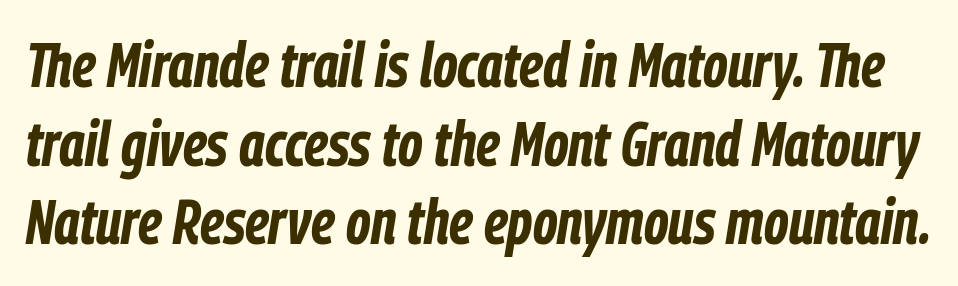
Think of a printed novel: that variable character pitch is what you see here. Students, note that the glyphs here touch the page at normal intervals. Beneath every word, the page is bare. The rows are spaced the way most documents space them. Is the type bold? Yes — the strokes are clearly thick and heavy.
